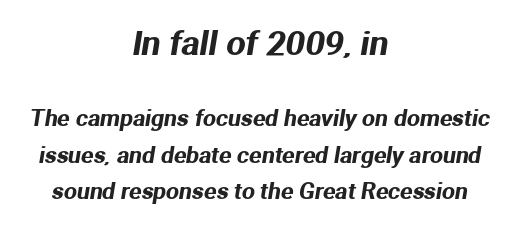
The image shows 34 px sans-serif type; set centered, normal line spacing (1.59x), normal letter spacing, not underlined; the first (top) block is 1.48x larger; medium stroke contrast and a medium x-height.
